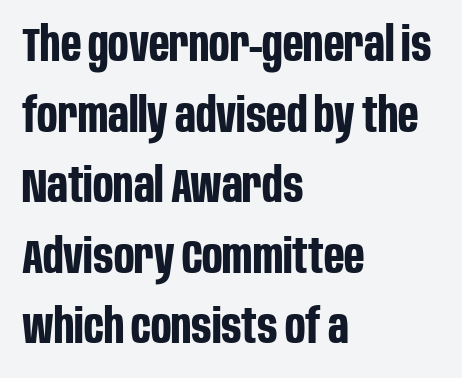
Unmarked baselines from the first word to the last. Observe the ordinary spacing: letters are neighbours, not strangers. Check where the strokes stop: nothing finishes them off — pure sans. Normally led — the rows are evenly, conventionally spaced.
